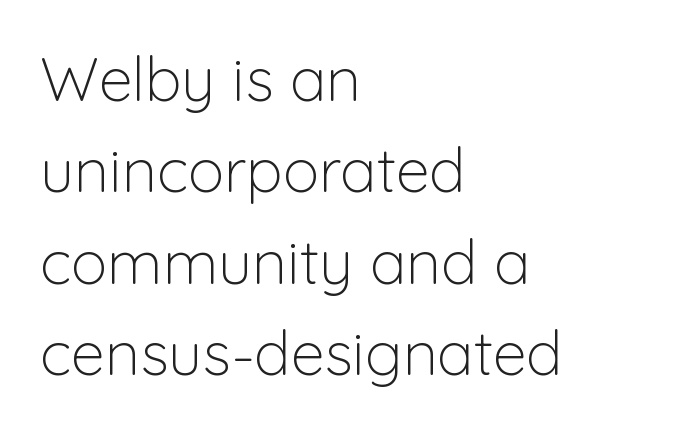
Q: Is the text bold? A: No.
Q: Is the text italic (slanted)? A: No, it is upright.
Q: Is the typeface a serif or a sans-serif typeface? A: Sans-serif.
Q: Is the text underlined? A: No.
Q: How is the paragraph aligned? A: Left-aligned.
Q: Is the spacing between letters normal or unusually wide? A: Normal.
Q: Is the spacing between lines tight, normal or loose? A: Normal.
Q: Width (condensed, normal, or wide)? A: Normal.
Q: Stroke contrast? A: Low.
Q: x-height? A: Medium.
Q: Monospaced? A: No.
